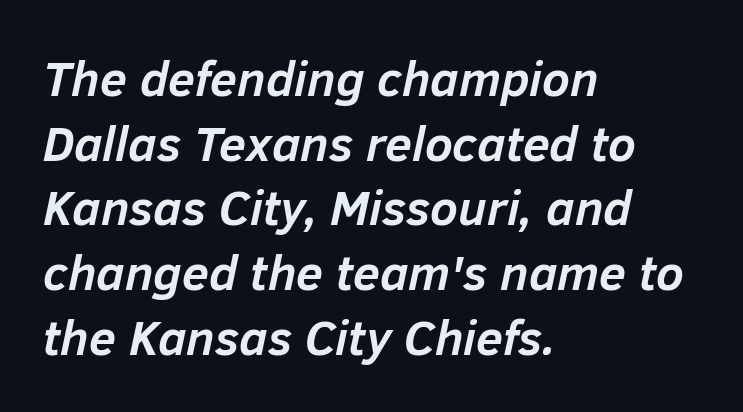
Caption: bold face, heavy strokes. A clean baseline with only descenders dipping below it. Line beginnings align vertically; line endings do not. The vertical gap from one line to the next is medium. Varying glyph widths throughout — classic text-font behaviour. Slant detected: the letters are inclined.
